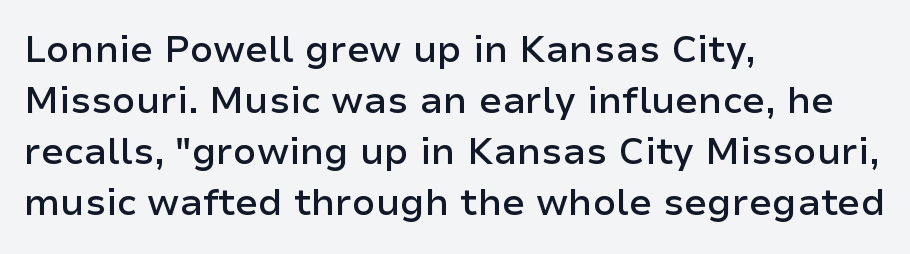
Q: Is the text bold? A: Semi-bold.
Q: Is the text italic (slanted)? A: No, it is upright.
Q: Is the typeface a serif or a sans-serif typeface? A: Sans-serif.
Q: Is the text underlined? A: No.
Q: How is the paragraph aligned? A: Left-aligned.
Q: Is the spacing between letters normal or unusually wide? A: Normal.
Q: Is the spacing between lines tight, normal or loose? A: Normal.
Q: Width (condensed, normal, or wide)? A: Normal.
Q: Stroke contrast? A: Low.
Q: x-height? A: Medium.
Q: Monospaced? A: No.
